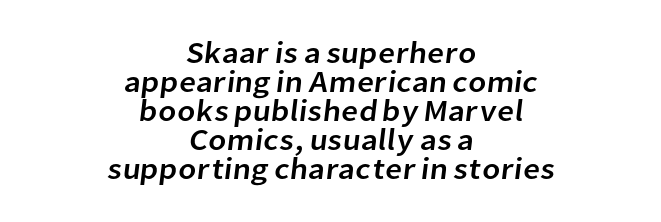
The image shows 30 px sans-serif type; set centered, tight line spacing (0.97x), normal letter spacing, not underlined; low stroke contrast and a medium x-height.
